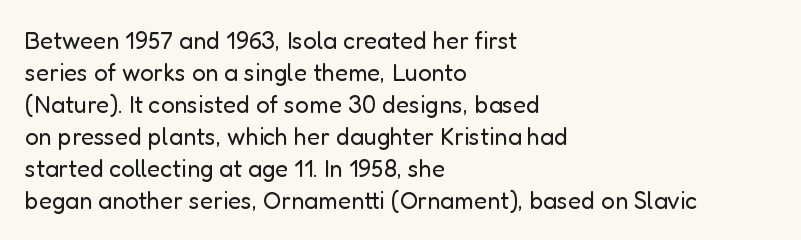
A bare baseline throughout the passage. Does the lettering tilt? It doesn't — this is upright. Leftover space on each line is placed entirely after the last word. Regarding leading, the lines here are spaced in the standard way. Inter-character spacing is left at the font's built-in metrics. Compared with a typical body face, this is equally light or lighter still.
